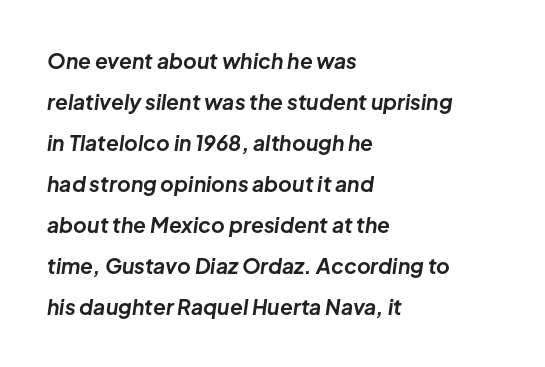
Caption: multi-line text, flush left, ragged right. The line-height multiplier appears high, well above default. The specimen reads as italic at a glance. Descenders hang freely into open space. Thick stems and heavy bowls — unmistakably bold. Each word holds together tightly as a unit, with standard inter-letter gaps.
